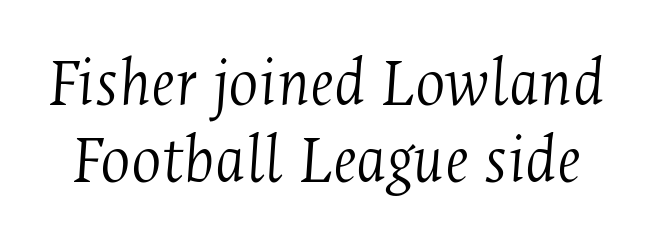
A typesetter would call this zero additional tracking. Letterform terminals end in serifs throughout the passage. The letters advance in unequal steps, a hallmark of proportional type. A quiet, ordinary-to-light weight characterises the typeface.
